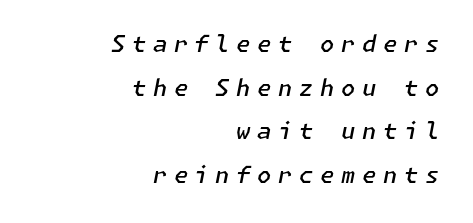
Italic? Definitely — the glyphs are oblique. Bold? Not quite — semibold, heavier than regular but stopping short. Inter-character spacing is expanded well beyond the font's built-in metrics. The ragged edge is on the left, which tells us the setting is flush right.
